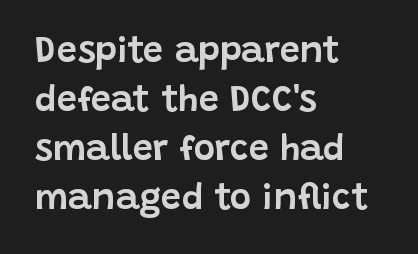
{"serif": "no", "italic": "no", "width": "normal", "stroke_contrast": "low", "x_height": "large", "monospaced": "no", "underline": "no", "align": "left", "line_spacing": "normal", "line_spacing_ratio": 1.36, "letter_spacing": "normal", "letter_spacing_em": 0.0, "glyph_px": 36}
